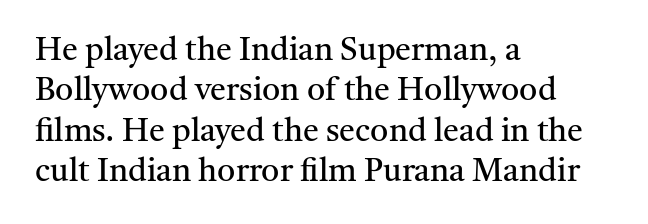
{"serif": "yes", "italic": "no", "bold": "no", "weight": "regular", "width": "normal", "stroke_contrast": "medium", "x_height": "medium", "monospaced": "no", "underline": "no", "align": "left", "line_spacing": "normal", "line_spacing_ratio": 1.26, "letter_spacing": "normal", "letter_spacing_em": 0.0, "glyph_px": 32}
